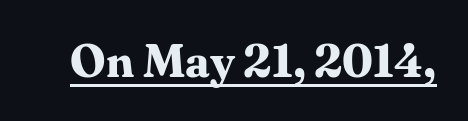
In designer terms, the underline attribute is active on this setting. A typesetter would call this proportional, since set widths differ per character. Typesetter's note: full bold, strokes at maximum text heaviness. The rendering keeps characters at their native spacing. Serifs: yes, visible at the terminals of the letterforms. If you drew a line through each stem, it would be perfectly vertical.
